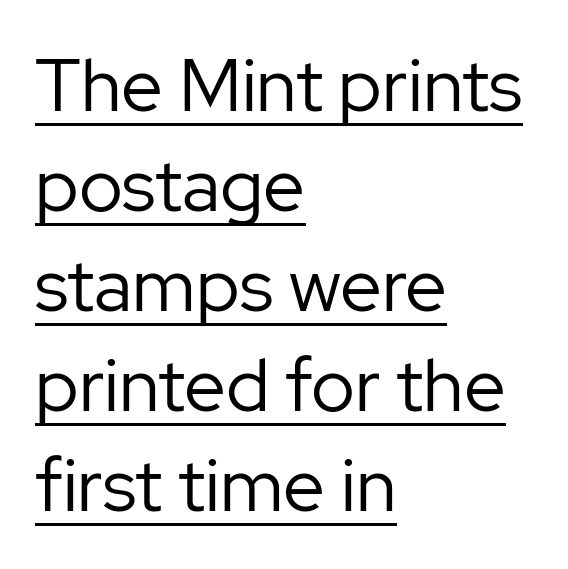
Q: Is the text bold? A: No.
Q: Is the text italic (slanted)? A: No, it is upright.
Q: Is the typeface a serif or a sans-serif typeface? A: Sans-serif.
Q: Is the text underlined? A: Yes.
Q: How is the paragraph aligned? A: Left-aligned.
Q: Is the spacing between letters normal or unusually wide? A: Normal.
Q: Is the spacing between lines tight, normal or loose? A: Normal.
Q: Width (condensed, normal, or wide)? A: Normal.
Q: Stroke contrast? A: Low.
Q: x-height? A: Medium.
Q: Monospaced? A: No.
